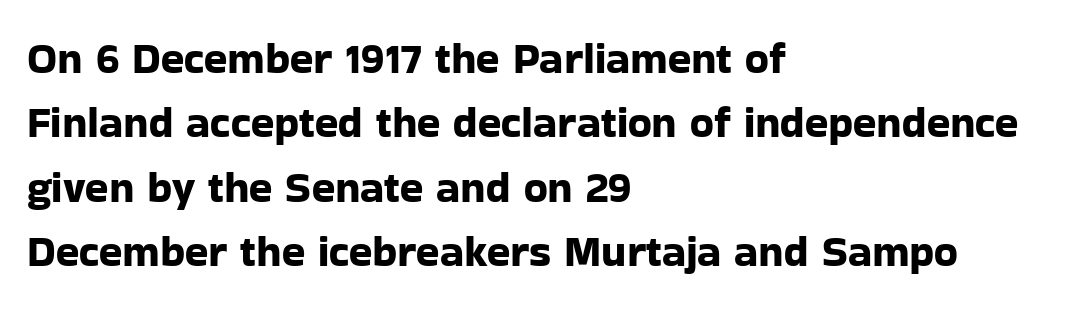
{"serif": "no", "italic": "no", "width": "normal", "stroke_contrast": "low", "x_height": "medium", "monospaced": "no", "underline": "no", "align": "left", "line_spacing": "normal", "line_spacing_ratio": 1.5, "letter_spacing": "normal", "letter_spacing_em": 0.0, "glyph_px": 43}
